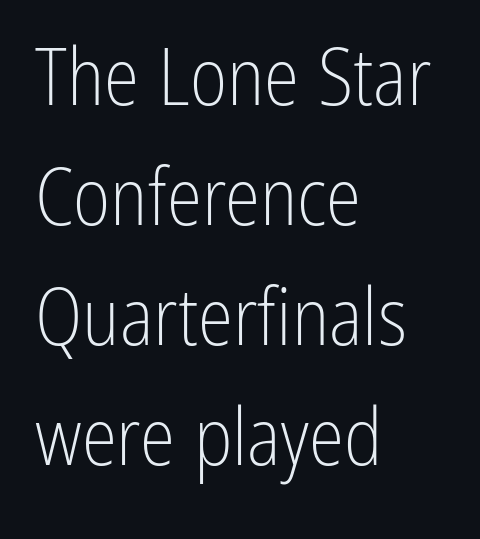
The image shows 80 px light, condensed sans-serif type, upright; set left-aligned, normal line spacing (1.5x), normal letter spacing, not underlined; low stroke contrast and a medium x-height.
